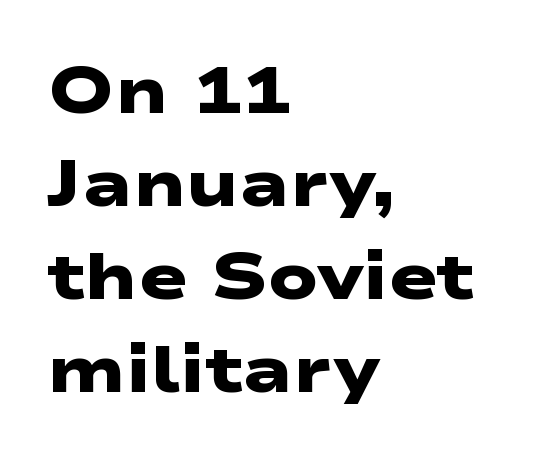
The image shows 65 px heavy, wide sans-serif type; set left-aligned, normal line spacing (1.43x), normal letter spacing, not underlined; low stroke contrast and a medium x-height.
